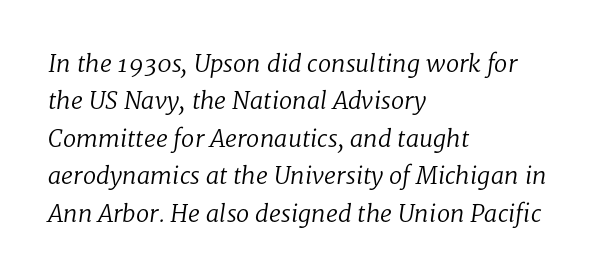
{"italic": "yes", "lean": "right", "slant_degrees": 8, "bold": "no", "underline": "no", "align": "left", "line_spacing": "normal", "line_spacing_ratio": 1.56, "letter_spacing": "normal", "letter_spacing_em": 0.0, "glyph_px": 24}
